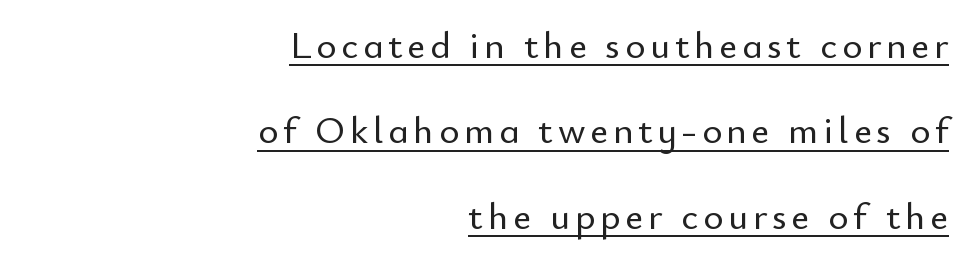
Q: Is the text italic (slanted)? A: No, it is upright.
Q: Is the typeface a serif or a sans-serif typeface? A: Sans-serif.
Q: Is the text underlined? A: Yes.
Q: How is the paragraph aligned? A: Right-aligned.
Q: Is the spacing between lines tight, normal or loose? A: Loose.
Q: Width (condensed, normal, or wide)? A: Normal.
Q: Stroke contrast? A: Low.
Q: x-height? A: Small.
Q: Monospaced? A: No.
